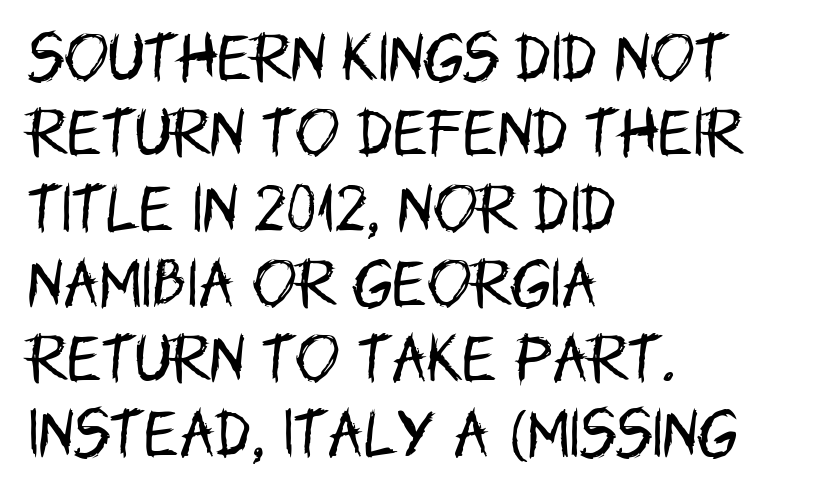
{"serif": "no", "italic": "no", "bold": "no", "weight": "regular", "width": "condensed", "stroke_contrast": "low", "x_height": "large", "monospaced": "no", "underline": "no", "align": "left", "line_spacing": "normal", "line_spacing_ratio": 1.42, "letter_spacing": "normal", "letter_spacing_em": 0.0, "glyph_px": 53}
